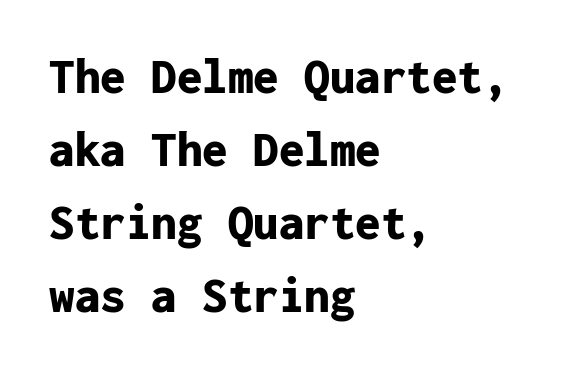
Q: Is the text bold? A: Yes.
Q: Is the text italic (slanted)? A: No, it is upright.
Q: Is the typeface a serif or a sans-serif typeface? A: Sans-serif.
Q: Is the text underlined? A: No.
Q: How is the paragraph aligned? A: Left-aligned.
Q: Is the spacing between letters normal or unusually wide? A: Normal.
Q: Is the spacing between lines tight, normal or loose? A: Normal.
Q: Width (condensed, normal, or wide)? A: Normal.
Q: Stroke contrast? A: Low.
Q: x-height? A: Medium.
Q: Monospaced? A: Yes.
